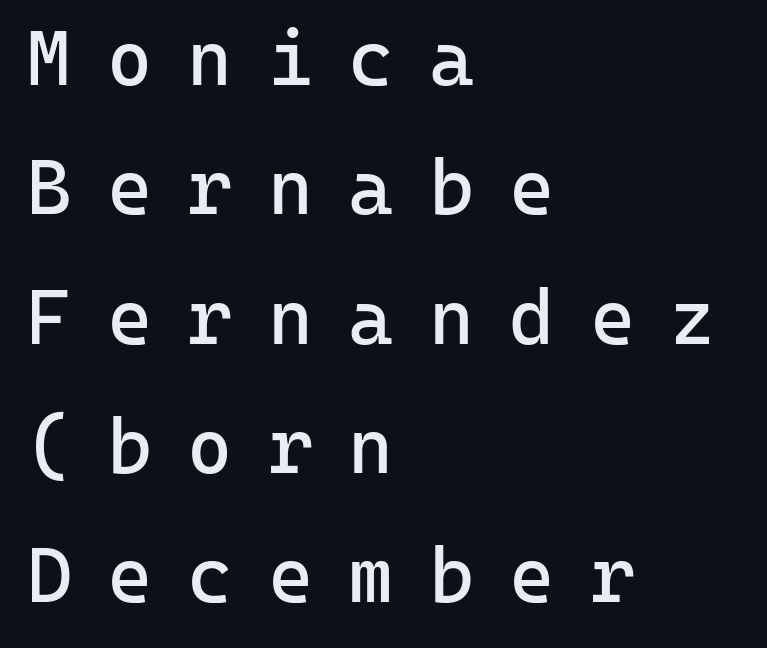
The image shows 77 px regular-weight sans-serif type, upright, monospaced; set left-aligned, normal line spacing (1.68x), unusually wide letter spacing (+0.46 em), not underlined; low stroke contrast and a medium x-height.
